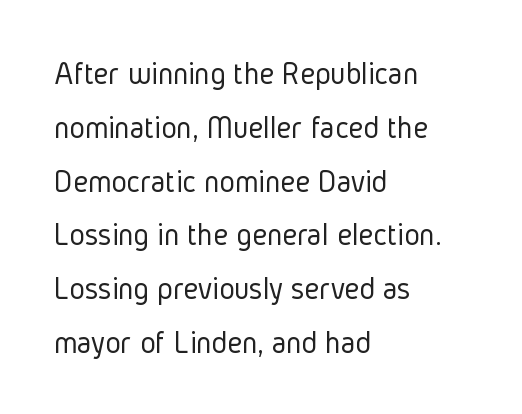
{"serif": "no", "italic": "no", "bold": "no", "weight": "light", "width": "condensed", "stroke_contrast": "low", "x_height": "medium", "monospaced": "no", "underline": "no", "align": "left", "line_spacing": "normal", "line_spacing_ratio": 1.63, "letter_spacing": "normal", "letter_spacing_em": 0.0, "glyph_px": 33}
